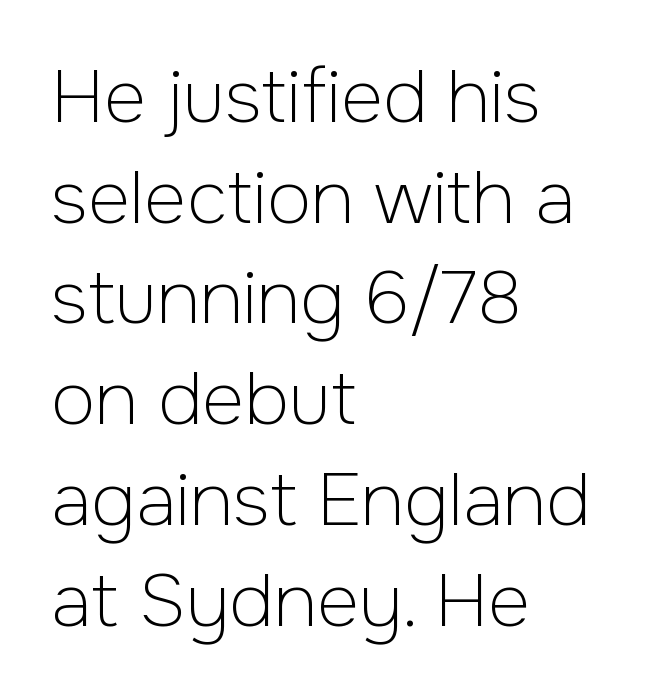
{"serif": "no", "italic": "no", "bold": "no", "weight": "light", "width": "normal", "stroke_contrast": "low", "x_height": "medium", "monospaced": "no", "underline": "no", "align": "left", "line_spacing": "normal", "line_spacing_ratio": 1.38, "letter_spacing": "normal", "letter_spacing_em": 0.0, "glyph_px": 73}
